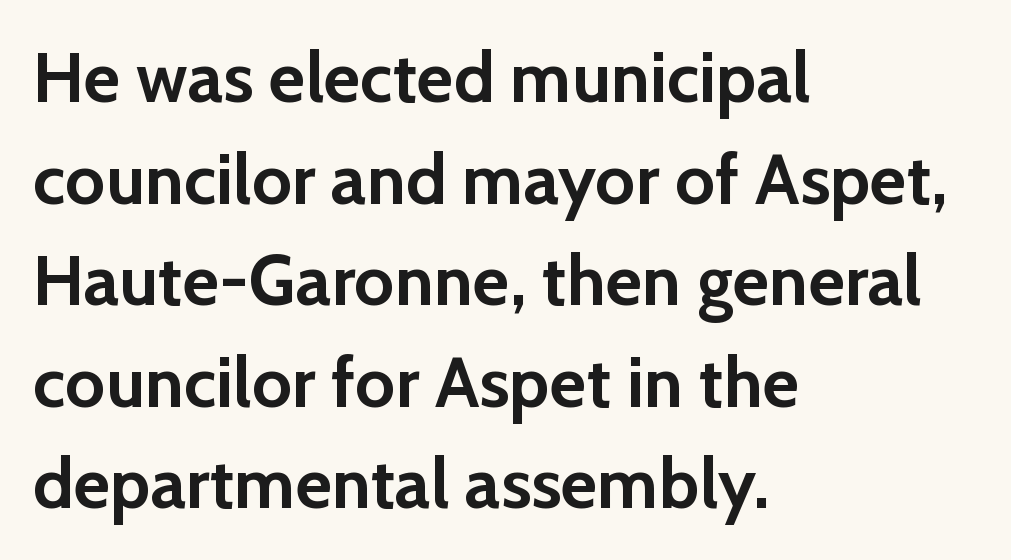
Q: Is the text bold? A: Yes.
Q: Is the text italic (slanted)? A: No, it is upright.
Q: Is the typeface a serif or a sans-serif typeface? A: Sans-serif.
Q: Is the text underlined? A: No.
Q: How is the paragraph aligned? A: Left-aligned.
Q: Is the spacing between letters normal or unusually wide? A: Normal.
Q: Is the spacing between lines tight, normal or loose? A: Normal.
Q: Width (condensed, normal, or wide)? A: Normal.
Q: Stroke contrast? A: Low.
Q: x-height? A: Medium.
Q: Monospaced? A: No.
